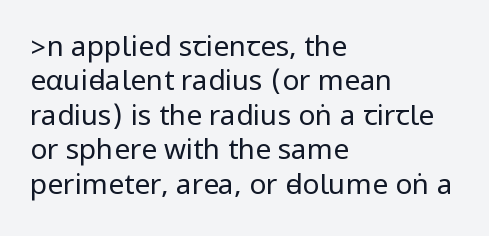
Q: Is the text bold? A: No.
Q: Is the text italic (slanted)? A: No, it is upright.
Q: Is the typeface a serif or a sans-serif typeface? A: Sans-serif.
Q: Is the text underlined? A: No.
Q: How is the paragraph aligned? A: Left-aligned.
Q: Is the spacing between letters normal or unusually wide? A: Normal.
Q: Width (condensed, normal, or wide)? A: Condensed.
Q: Stroke contrast? A: Low.
